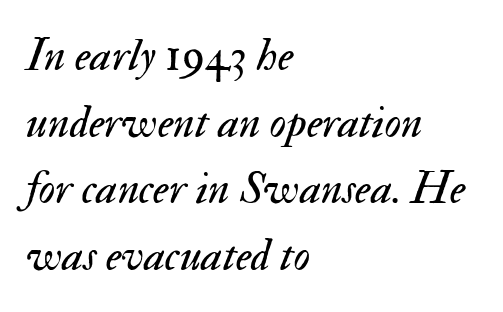
{"italic": "yes", "lean": "right", "slant_degrees": 17, "bold": "no", "weight": "regular", "width": "normal", "stroke_contrast": "medium", "x_height": "small", "monospaced": "no", "underline": "no", "align": "left", "line_spacing": "normal", "line_spacing_ratio": 1.45, "letter_spacing": "normal", "letter_spacing_em": 0.0, "glyph_px": 46}
